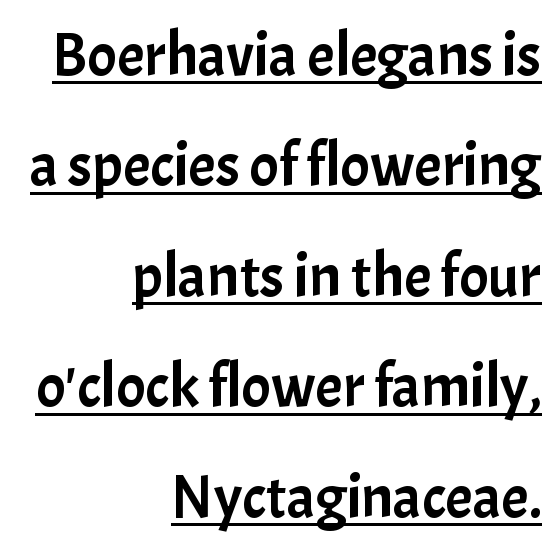
The image shows 61 px sans-serif type, upright; set right-aligned, line spacing 1.81x, normal letter spacing, underlined; low stroke contrast and a medium x-height.
